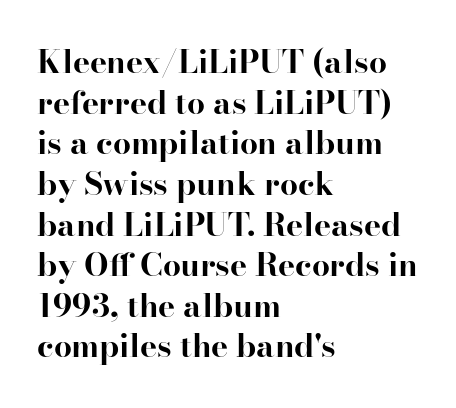
Q: Is the text bold? A: Yes.
Q: Is the text italic (slanted)? A: No, it is upright.
Q: Is the typeface a serif or a sans-serif typeface? A: Serif.
Q: Is the text underlined? A: No.
Q: How is the paragraph aligned? A: Left-aligned.
Q: Is the spacing between letters normal or unusually wide? A: Normal.
Q: Is the spacing between lines tight, normal or loose? A: Normal.
Q: Width (condensed, normal, or wide)? A: Normal.
Q: Stroke contrast? A: High.
Q: x-height? A: Small.
Q: Monospaced? A: No.
